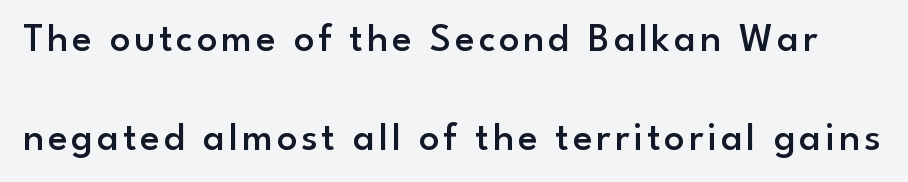
Students, observe: this is what heavily led, spacious text looks like. Quick note: underline off. Does the weight exceed regular? Yes, but only to semibold. Letterform terminals end flat and unadorned throughout the passage. The passage shown is typed in a proportional face where columns would drift. This is roman type, the default non-slanted kind.
